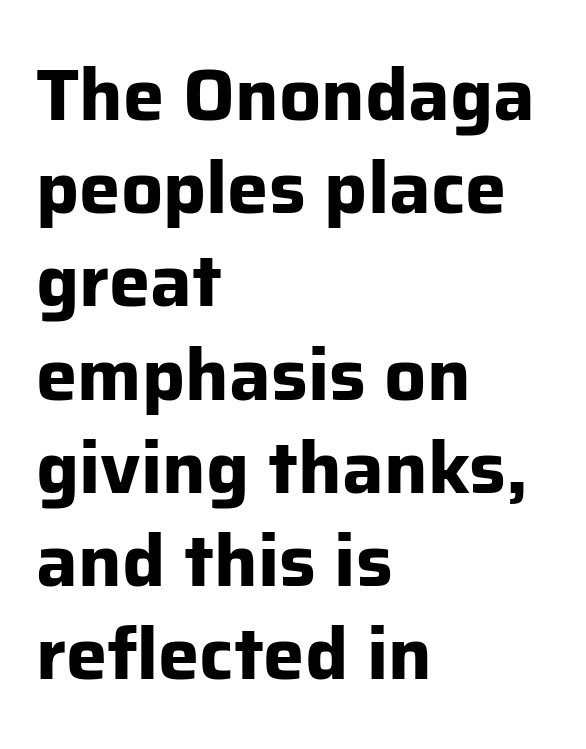
Q: Is the text bold? A: Yes.
Q: Is the text italic (slanted)? A: No, it is upright.
Q: Is the typeface a serif or a sans-serif typeface? A: Sans-serif.
Q: Is the text underlined? A: No.
Q: How is the paragraph aligned? A: Left-aligned.
Q: Is the spacing between letters normal or unusually wide? A: Normal.
Q: Is the spacing between lines tight, normal or loose? A: Normal.
Q: Width (condensed, normal, or wide)? A: Normal.
Q: Stroke contrast? A: Low.
Q: x-height? A: Medium.
Q: Monospaced? A: No.
